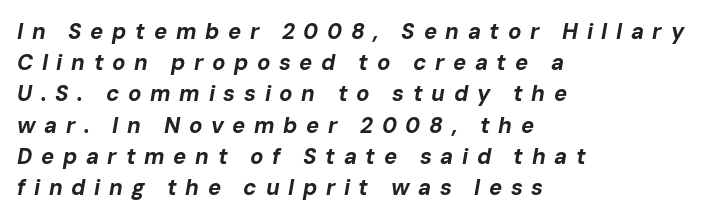
Visually the block forms a straight wall on the left and a jagged coastline on the right. Only glyphs here, with clear space below each row. The designer left line spacing at the default. Typesetter's note: full bold, strokes at maximum text heaviness. If you drew a line through each stem, it would be angled.
